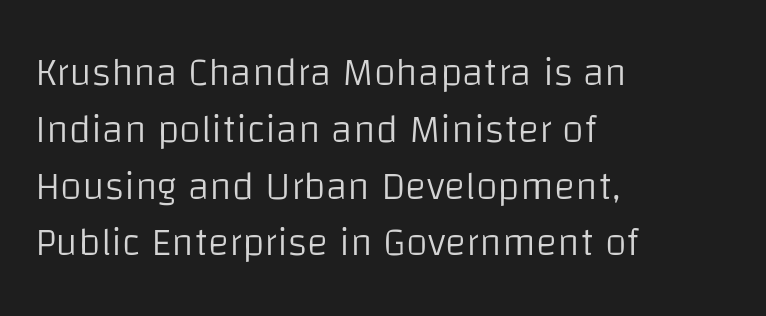
The image shows 40 px light sans-serif type, upright; set left-aligned, normal line spacing (1.42x), normal letter spacing, not underlined; low stroke contrast and a large x-height.
